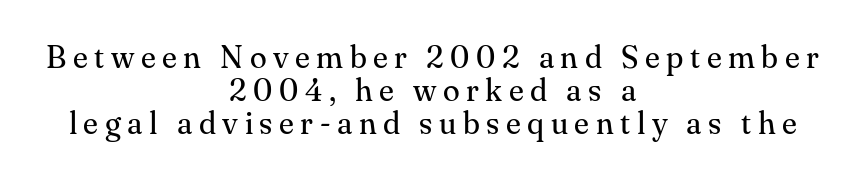
{"serif": "yes", "italic": "no", "bold": "no", "weight": "regular", "width": "normal", "stroke_contrast": "medium", "x_height": "small", "monospaced": "no", "underline": "no", "align": "center", "line_spacing": "tight", "line_spacing_ratio": 1.06, "letter_spacing": "wide", "letter_spacing_em": 0.21, "glyph_px": 31}
